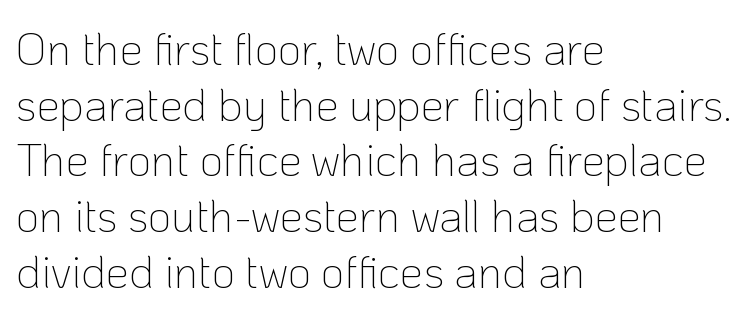
The image shows 46 px thin sans-serif type, upright; set left-aligned, line spacing 1.21x, normal letter spacing, not underlined; low stroke contrast and a medium x-height.
